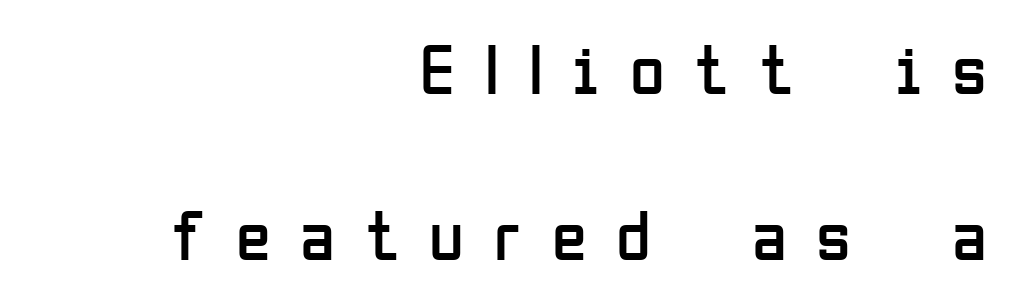
Q: Is the text bold? A: No.
Q: Is the text italic (slanted)? A: No, it is upright.
Q: Is the typeface a serif or a sans-serif typeface? A: Sans-serif.
Q: Is the text underlined? A: No.
Q: How is the paragraph aligned? A: Right-aligned.
Q: Is the spacing between letters normal or unusually wide? A: Unusually wide.
Q: Is the spacing between lines tight, normal or loose? A: Loose.
Q: Width (condensed, normal, or wide)? A: Condensed.
Q: Stroke contrast? A: Low.
Q: x-height? A: Medium.
Q: Monospaced? A: No.
